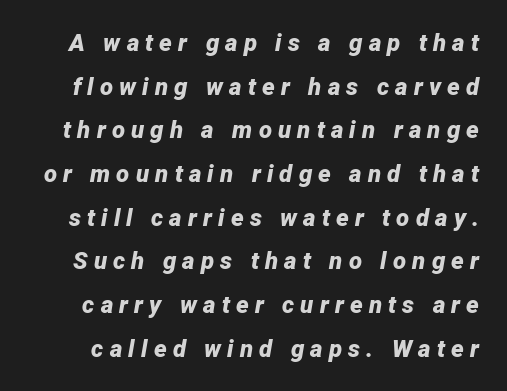
{"italic": "yes", "lean": "right", "slant_degrees": 12, "bold": "yes", "underline": "no", "line_spacing_ratio": 1.82, "letter_spacing": "wide", "letter_spacing_em": 0.26, "glyph_px": 24}
